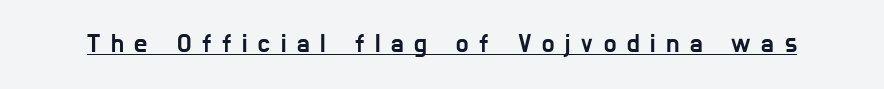
Q: Is the text italic (slanted)? A: No, it is upright.
Q: Is the text underlined? A: Yes.
Q: Is the spacing between letters normal or unusually wide? A: Unusually wide.
